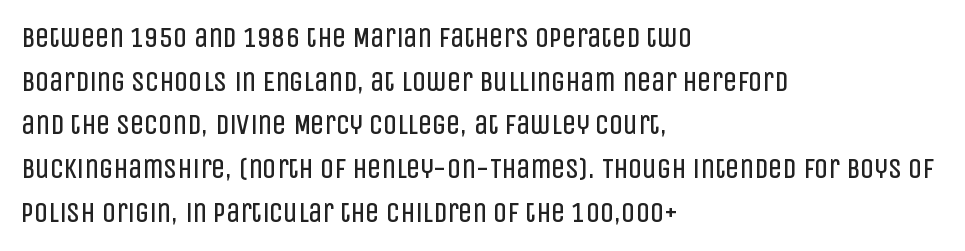
Q: Is the text bold? A: No.
Q: Is the text italic (slanted)? A: No, it is upright.
Q: Is the typeface a serif or a sans-serif typeface? A: Sans-serif.
Q: Is the text underlined? A: No.
Q: How is the paragraph aligned? A: Left-aligned.
Q: Is the spacing between letters normal or unusually wide? A: Normal.
Q: Is the spacing between lines tight, normal or loose? A: Normal.
Q: Width (condensed, normal, or wide)? A: Condensed.
Q: Stroke contrast? A: Low.
Q: x-height? A: Large.
Q: Monospaced? A: No.
